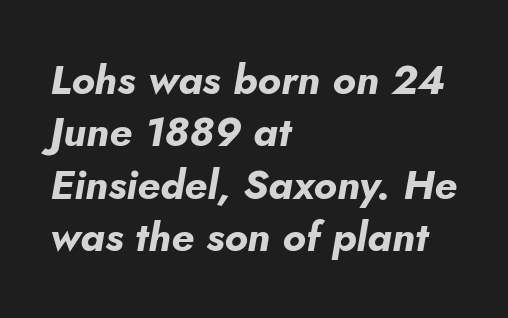
{"italic": "yes", "lean": "right", "slant_degrees": 5, "bold": "yes", "weight": "bold", "width": "normal", "stroke_contrast": "low", "x_height": "small", "monospaced": "no", "underline": "no", "align": "left", "line_spacing": "normal", "line_spacing_ratio": 1.28, "letter_spacing": "normal", "letter_spacing_em": 0.0, "glyph_px": 41}
